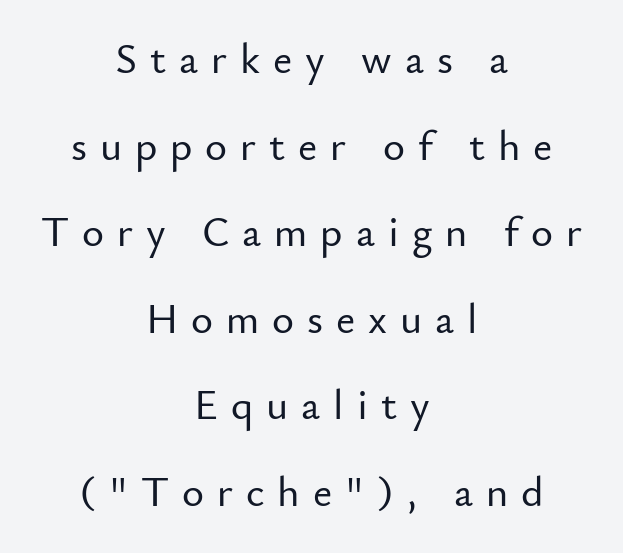
{"serif": "no", "italic": "no", "width": "normal", "stroke_contrast": "low", "x_height": "small", "monospaced": "no", "underline": "no", "align": "center", "line_spacing": "loose", "line_spacing_ratio": 2.06, "letter_spacing": "wide", "letter_spacing_em": 0.31, "glyph_px": 42}
